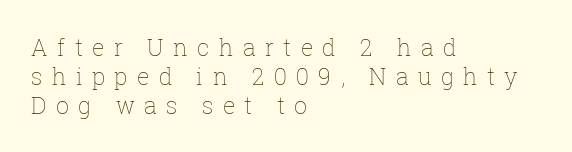
Q: Is the text bold? A: No.
Q: Is the text italic (slanted)? A: No, it is upright.
Q: Is the text underlined? A: No.
Q: How is the paragraph aligned? A: Left-aligned.
Q: Is the spacing between letters normal or unusually wide? A: Unusually wide.
Q: Is the spacing between lines tight, normal or loose? A: Normal.
